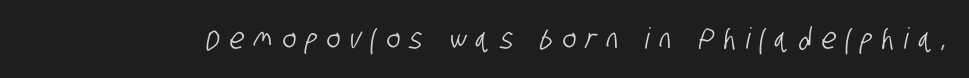
Q: Is the typeface a serif or a sans-serif typeface? A: Sans-serif.
Q: Is the text underlined? A: No.
Q: Is the spacing between letters normal or unusually wide? A: Unusually wide.
Q: Width (condensed, normal, or wide)? A: Condensed.
Q: Stroke contrast? A: Low.
Q: x-height? A: Large.
Q: Monospaced? A: No.
